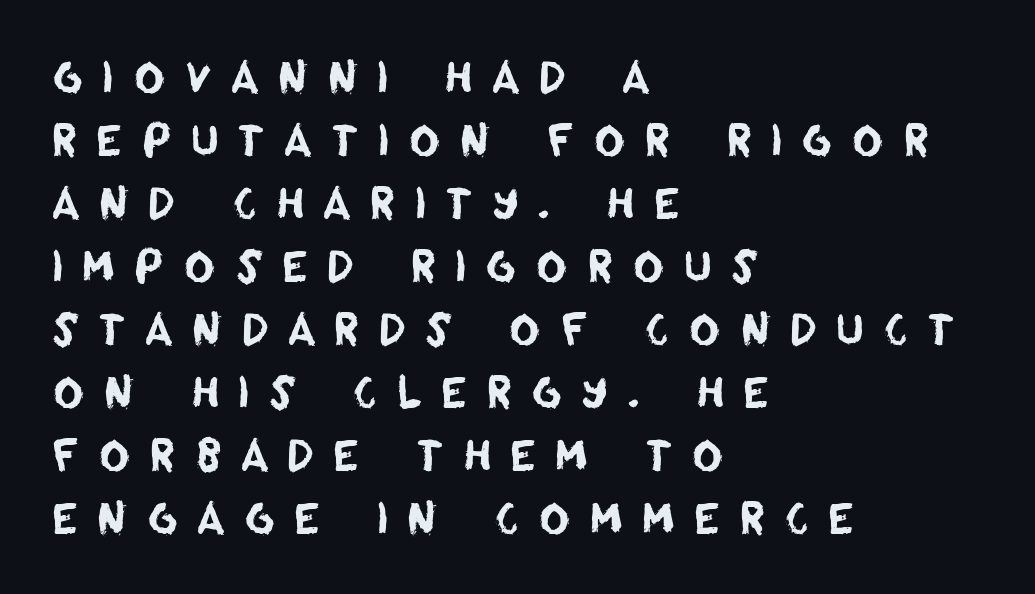
The image shows 42 px sans-serif type; set left-aligned, normal line spacing (1.5x), unusually wide letter spacing (+0.45 em), not underlined; low stroke contrast and a large x-height.
